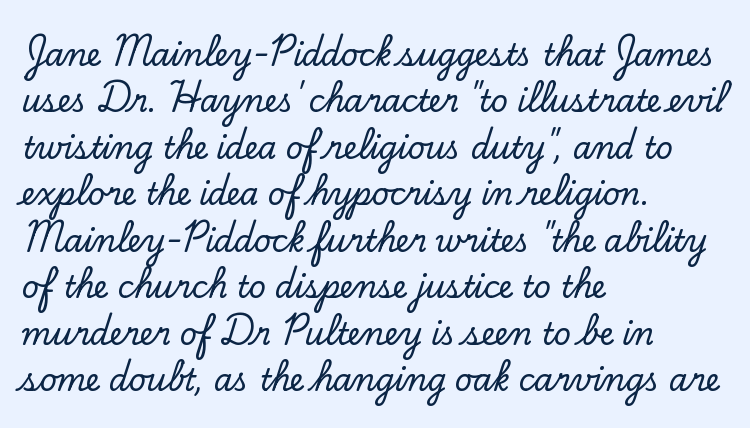
{"serif": "yes", "width": "normal", "stroke_contrast": "low", "x_height": "small", "monospaced": "no", "underline": "no", "align": "left", "line_spacing": "normal", "line_spacing_ratio": 1.55, "letter_spacing": "normal", "letter_spacing_em": 0.0, "glyph_px": 30}
